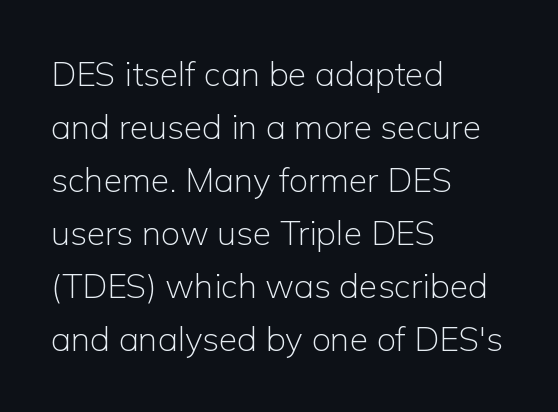
The image shows 34 px light sans-serif type, upright; set left-aligned, normal line spacing (1.56x), normal letter spacing, not underlined; low stroke contrast and a medium x-height.
